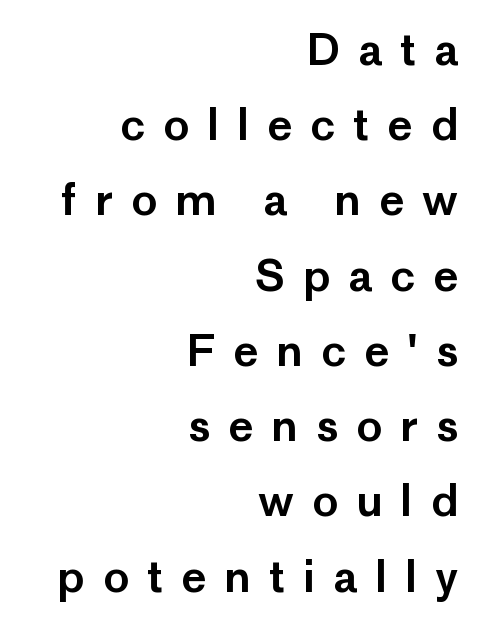
Characters remain perfectly vertical along every line. This sample has the flowing, uneven cadence of proportional lettering. Check under the words: just untouched page. Reading down the block, your eye finds every line finishing at a fixed right position. The font family rendered here belongs to the sans-serif group. Letter spacing: wide.
